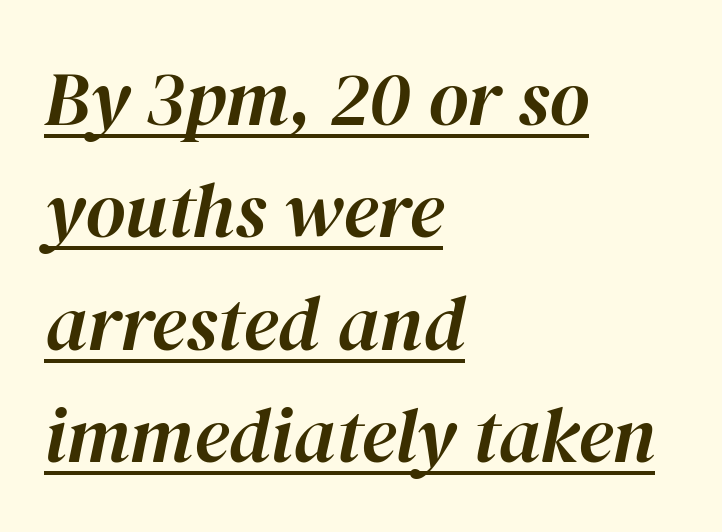
The image shows 77 px text type, italic (leaning right); set left-aligned, normal line spacing (1.46x), normal letter spacing, underlined; high stroke contrast and a medium x-height.
